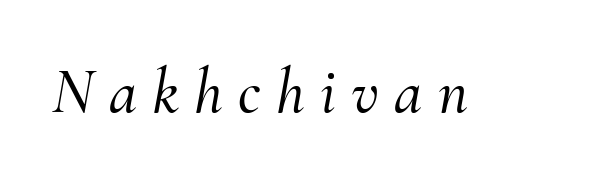
{"serif": "yes", "italic": "yes", "lean": "right", "slant_degrees": 10, "width": "normal", "stroke_contrast": "medium", "x_height": "small", "monospaced": "no", "underline": "no", "letter_spacing": "wide", "letter_spacing_em": 0.24, "glyph_px": 64}
